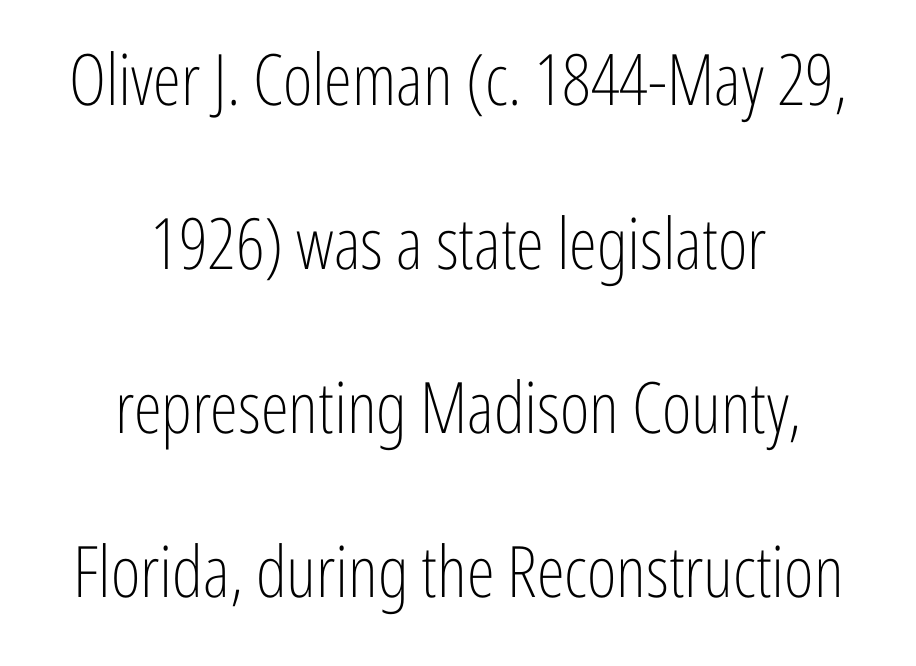
Q: Is the text bold? A: No.
Q: Is the text italic (slanted)? A: No, it is upright.
Q: Is the typeface a serif or a sans-serif typeface? A: Sans-serif.
Q: Is the text underlined? A: No.
Q: How is the paragraph aligned? A: Centered.
Q: Is the spacing between letters normal or unusually wide? A: Normal.
Q: Is the spacing between lines tight, normal or loose? A: Loose.
Q: Width (condensed, normal, or wide)? A: Condensed.
Q: Stroke contrast? A: Low.
Q: x-height? A: Medium.
Q: Monospaced? A: No.
